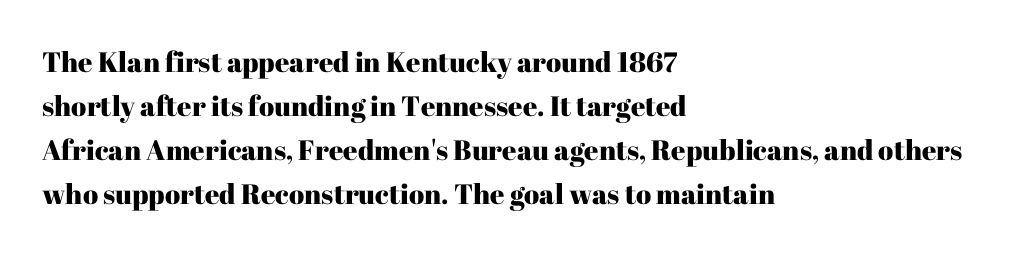
Q: Is the text italic (slanted)? A: No, it is upright.
Q: Is the typeface a serif or a sans-serif typeface? A: Serif.
Q: Is the text underlined? A: No.
Q: How is the paragraph aligned? A: Left-aligned.
Q: Is the spacing between letters normal or unusually wide? A: Normal.
Q: Is the spacing between lines tight, normal or loose? A: Normal.
Q: Width (condensed, normal, or wide)? A: Normal.
Q: Stroke contrast? A: High.
Q: x-height? A: Medium.
Q: Monospaced? A: No.
